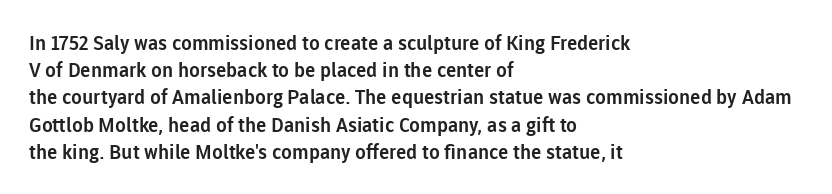
The image shows 20 px text type, upright; set left-aligned, normal line spacing (1.36x), normal letter spacing, not underlined.
